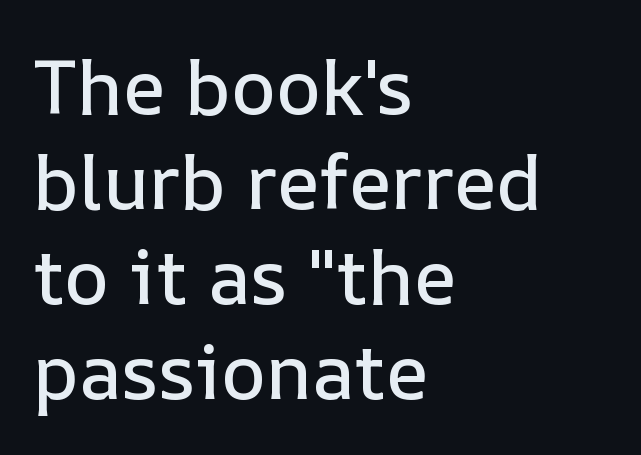
{"italic": "no", "width": "normal", "stroke_contrast": "low", "x_height": "medium", "monospaced": "no", "underline": "no", "align": "left", "line_spacing": "normal", "line_spacing_ratio": 1.25, "letter_spacing": "normal", "letter_spacing_em": 0.0, "glyph_px": 76}
